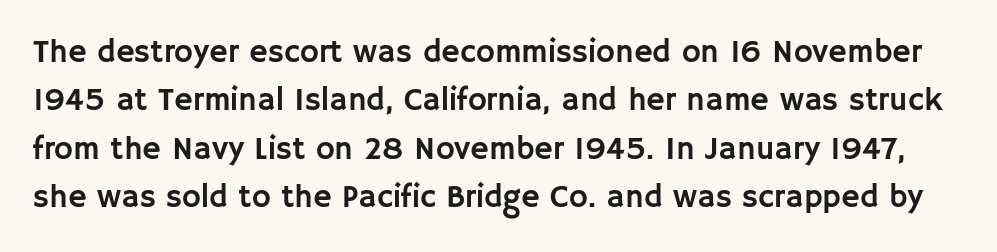
The image shows 32 px sans-serif type, upright; set normal line spacing (1.51x), normal letter spacing, not underlined; low stroke contrast and a large x-height.
